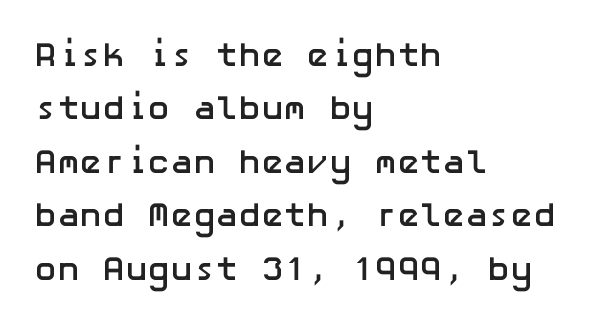
The image shows 34 px semibold sans-serif type, upright; set left-aligned, normal line spacing (1.57x), normal letter spacing, not underlined; low stroke contrast and a medium x-height.
